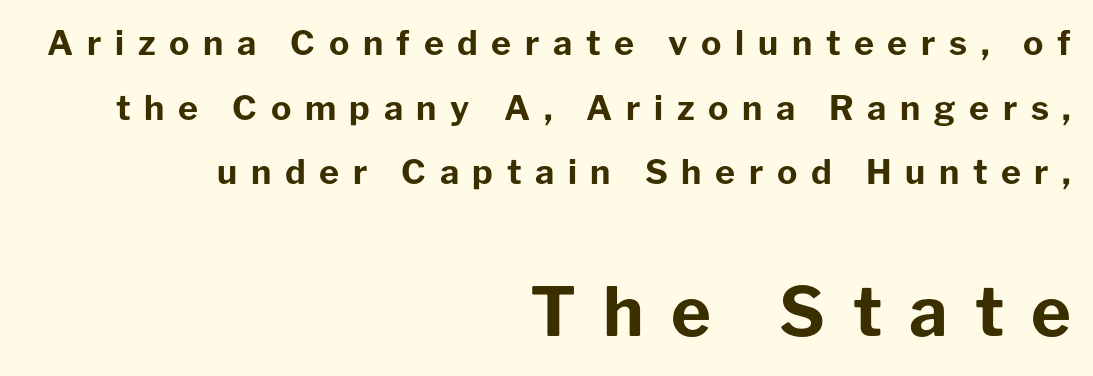
{"serif": "no", "italic": "no", "bold": "yes", "weight": "bold", "width": "normal", "stroke_contrast": "low", "x_height": "medium", "monospaced": "no", "underline": "no", "align": "right", "line_spacing": "loose", "line_spacing_ratio": 1.9, "letter_spacing": "wide", "letter_spacing_em": 0.4, "larger_block": "second", "size_ratio": 2.0, "glyph_px": 68}
